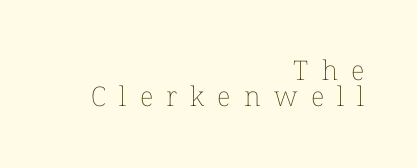
The passage is arranged like a letterhead date or caption credit — flush right. In terms of leading, this rendering errs on the cramped side. A roman cut, with each character standing at attention. The area under the type is left untouched. You could only call the tracking loose — the letters float apart.
